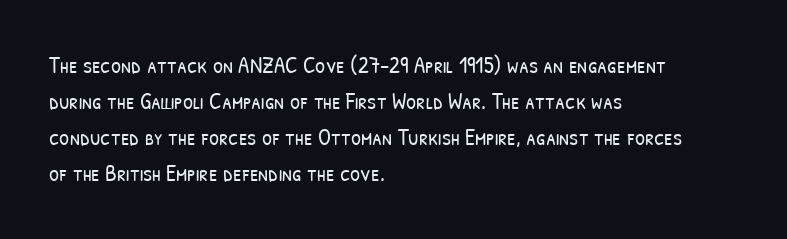
Weight: not bold — regular or lighter. Standard letterfit; no display-style spreading of the glyphs. Clear beneath every line of the passage. Caption: multi-line text, flush left, ragged right.
